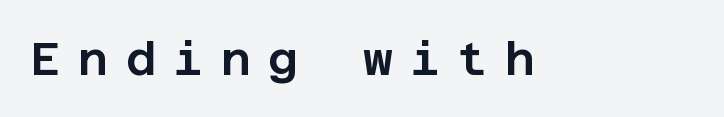
The image shows 46 px sans-serif type, upright; set unusually wide letter spacing (+0.38 em), not underlined; low stroke contrast and a large x-height.
